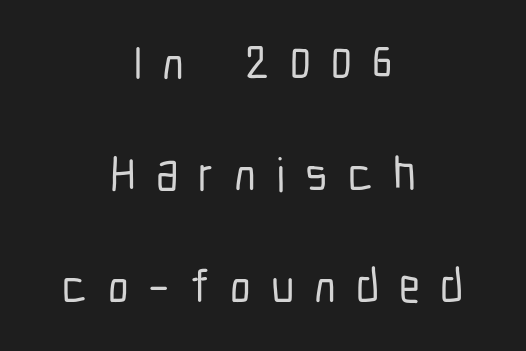
The image shows 47 px condensed sans-serif type, upright; set centered, loose line spacing (2.37x), unusually wide letter spacing (+0.43 em), not underlined; low stroke contrast and a medium x-height.
